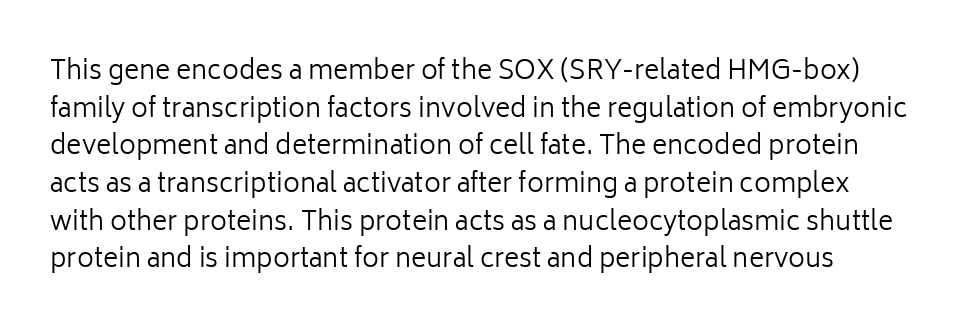
Q: Is the text bold? A: No.
Q: Is the text italic (slanted)? A: No, it is upright.
Q: Is the text underlined? A: No.
Q: Is the spacing between letters normal or unusually wide? A: Normal.
Q: Is the spacing between lines tight, normal or loose? A: Normal.
